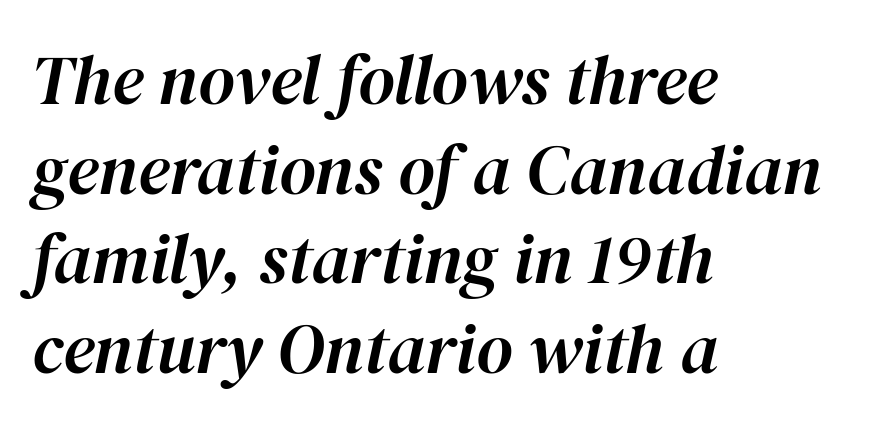
The image shows 70 px text type, italic (leaning right); set left-aligned, normal line spacing (1.28x), normal letter spacing, not underlined; high stroke contrast and a medium x-height.
